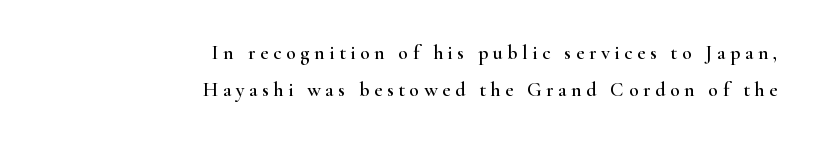
Q: Is the text italic (slanted)? A: No, it is upright.
Q: Is the text underlined? A: No.
Q: How is the paragraph aligned? A: Right-aligned.
Q: Is the spacing between letters normal or unusually wide? A: Unusually wide.
